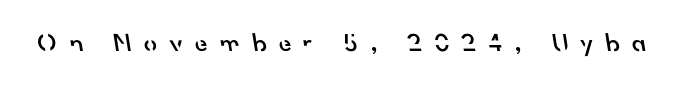
Q: Is the text bold? A: Semi-bold.
Q: Is the text underlined? A: No.
Q: Is the spacing between letters normal or unusually wide? A: Unusually wide.
